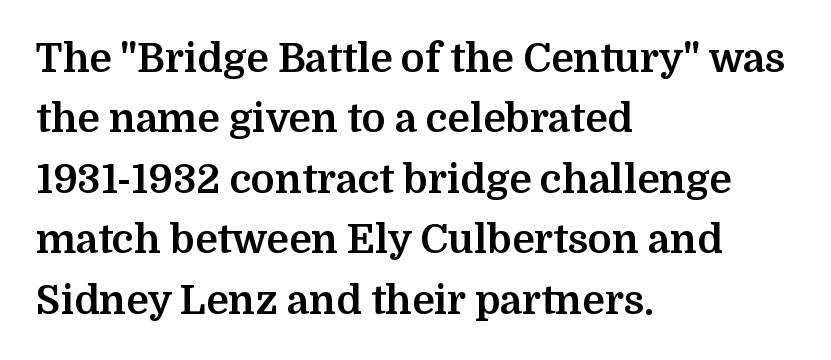
Honestly, there is no underline to notice here at all. Which margin do the lines hug? The left one — the right edge is uneven. Interline gaps are of average width in this sample. Proportional: the letters do not fall into vertical columns.
